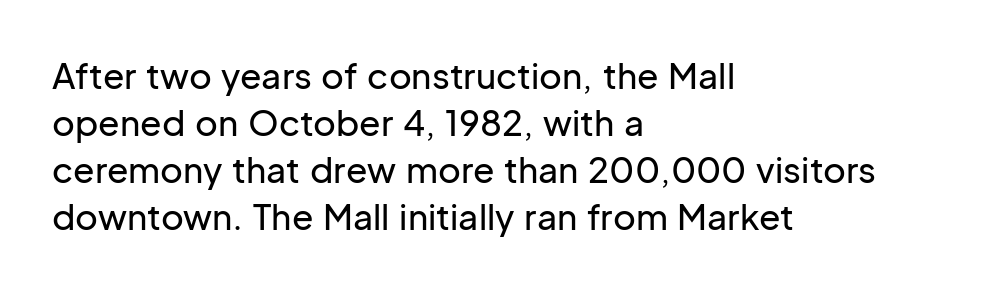
Q: Is the text italic (slanted)? A: No, it is upright.
Q: Is the typeface a serif or a sans-serif typeface? A: Sans-serif.
Q: Is the text underlined? A: No.
Q: How is the paragraph aligned? A: Left-aligned.
Q: Is the spacing between letters normal or unusually wide? A: Normal.
Q: Is the spacing between lines tight, normal or loose? A: Normal.
Q: Width (condensed, normal, or wide)? A: Normal.
Q: Stroke contrast? A: Low.
Q: x-height? A: Medium.
Q: Monospaced? A: No.
